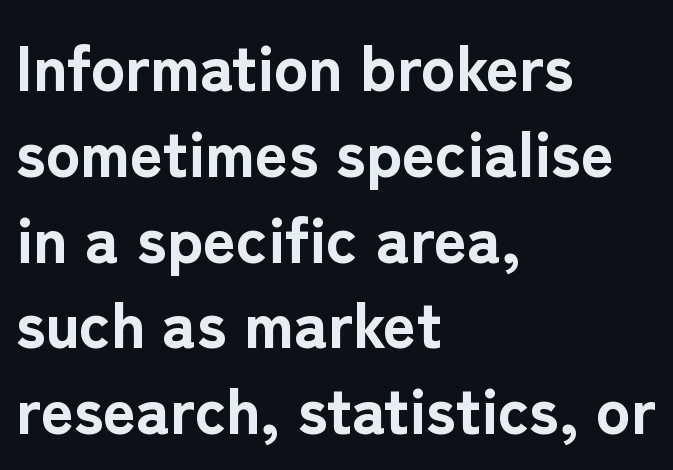
The image shows 64 px bold sans-serif type, upright; set left-aligned, normal line spacing (1.34x), normal letter spacing, not underlined; low stroke contrast and a medium x-height.
